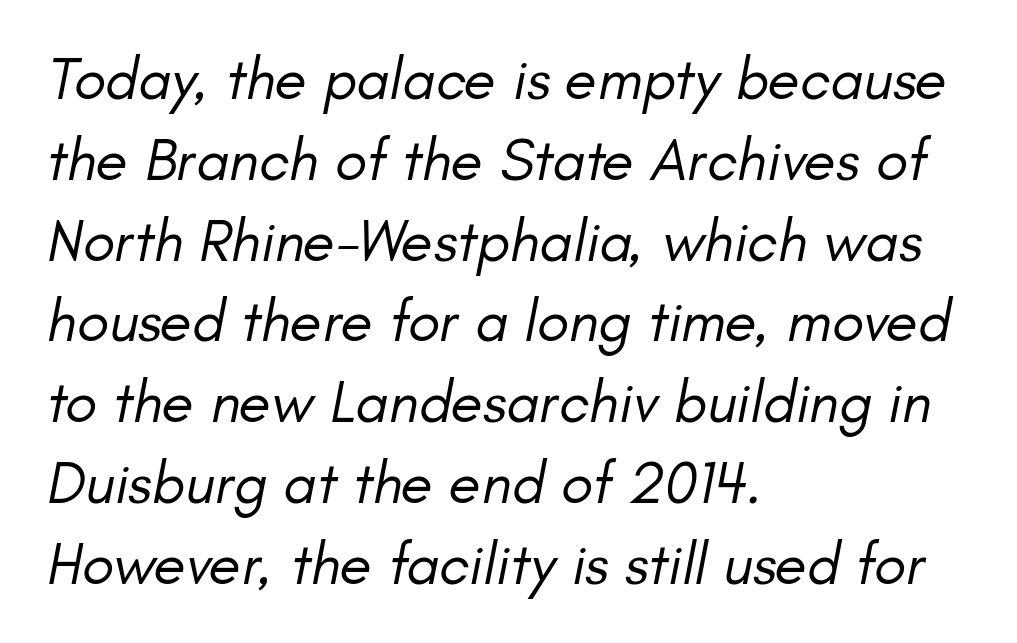
Q: Is the text bold? A: No.
Q: Is the text italic (slanted)? A: Yes, it leans right by about 11 degrees.
Q: Is the text underlined? A: No.
Q: How is the paragraph aligned? A: Left-aligned.
Q: Is the spacing between letters normal or unusually wide? A: Normal.
Q: Is the spacing between lines tight, normal or loose? A: Normal.
Q: Width (condensed, normal, or wide)? A: Normal.
Q: Stroke contrast? A: Low.
Q: x-height? A: Small.
Q: Monospaced? A: No.
